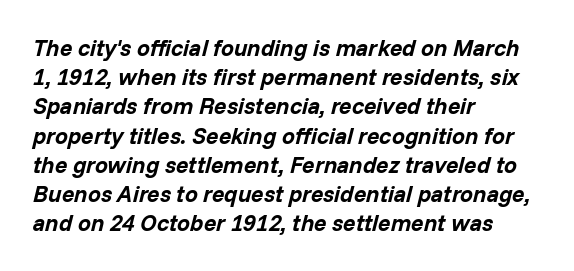
{"italic": "yes", "lean": "right", "slant_degrees": 14, "bold": "yes", "underline": "no", "align": "left", "line_spacing": "normal", "line_spacing_ratio": 1.27, "letter_spacing": "normal", "letter_spacing_em": 0.0, "glyph_px": 23}
